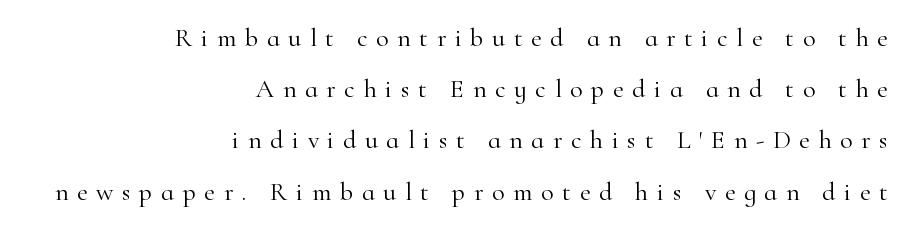
Rendered with straight, roman letterforms. The typesetting does not lean heavy: it is not bold. The lines in this sample share a right terminus and differ only in where they begin. Inter-character spacing is expanded well beyond the font's built-in metrics.
